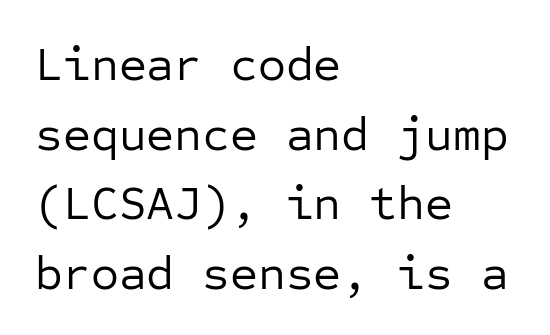
{"serif": "no", "italic": "no", "bold": "no", "weight": "regular", "width": "normal", "stroke_contrast": "low", "x_height": "medium", "monospaced": "yes", "underline": "no", "align": "left", "line_spacing": "normal", "line_spacing_ratio": 1.45, "letter_spacing": "normal", "letter_spacing_em": 0.0, "glyph_px": 48}
